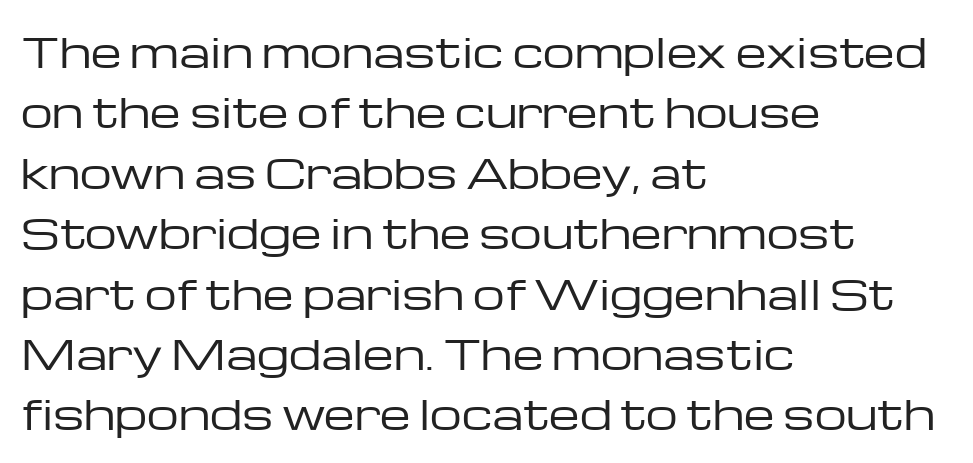
{"serif": "no", "italic": "no", "bold": "no", "weight": "regular", "width": "wide", "stroke_contrast": "low", "x_height": "medium", "monospaced": "no", "underline": "no", "align": "left", "line_spacing": "normal", "line_spacing_ratio": 1.51, "letter_spacing": "normal", "letter_spacing_em": 0.0, "glyph_px": 40}
